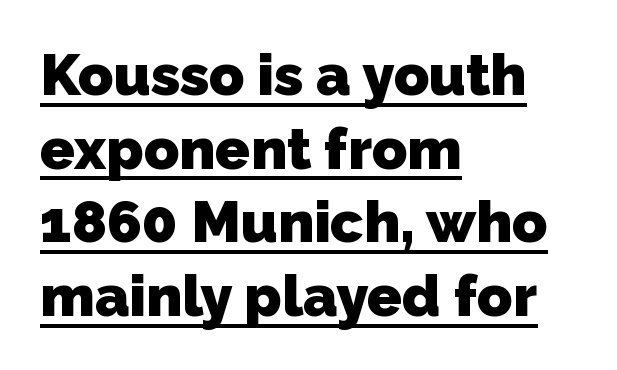
The image shows 58 px heavy sans-serif type; set left-aligned, normal line spacing (1.27x), normal letter spacing, underlined; low stroke contrast and a medium x-height.
